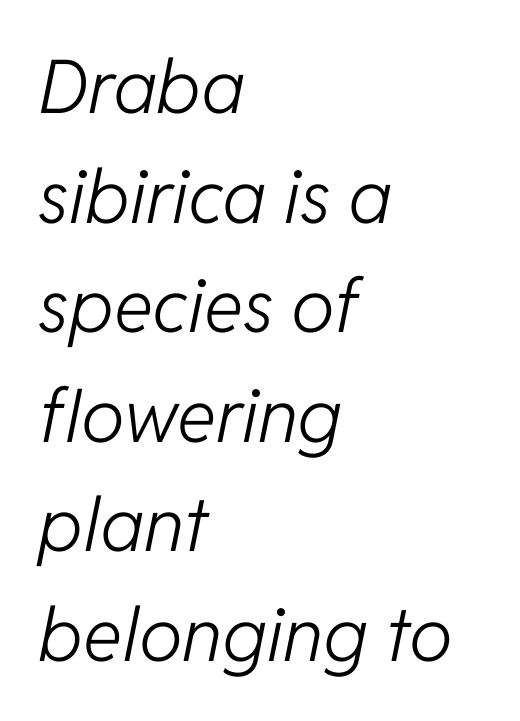
The image shows 74 px light type, italic (leaning right); set left-aligned, normal line spacing (1.48x), normal letter spacing, not underlined; low stroke contrast and a medium x-height.
